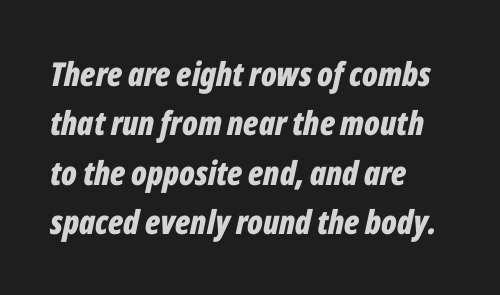
Where is the straight margin? On the left. A typesetter would call this leading conventional body-copy spacing. The tracking reads as untouched default to a designer's eye. Character widths vary here, with narrow letters taking less room than wide ones. The string is rendered with underlining switched off. The rendering applies a slant to the glyphs.
